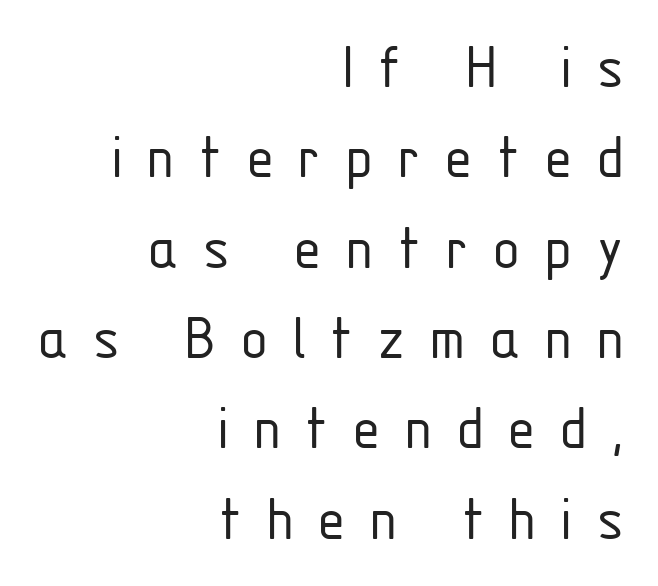
Q: Is the text bold? A: No.
Q: Is the text italic (slanted)? A: No, it is upright.
Q: Is the typeface a serif or a sans-serif typeface? A: Sans-serif.
Q: Is the text underlined? A: No.
Q: How is the paragraph aligned? A: Right-aligned.
Q: Is the spacing between letters normal or unusually wide? A: Unusually wide.
Q: Is the spacing between lines tight, normal or loose? A: Normal.
Q: Width (condensed, normal, or wide)? A: Condensed.
Q: Stroke contrast? A: Low.
Q: x-height? A: Medium.
Q: Monospaced? A: No.
